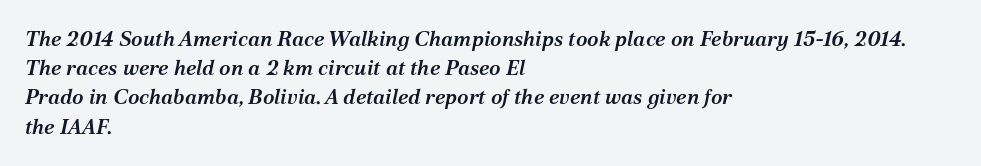
The image shows 21 px text type, italic (leaning right); set left-aligned, normal line spacing (1.39x), normal letter spacing, not underlined.
